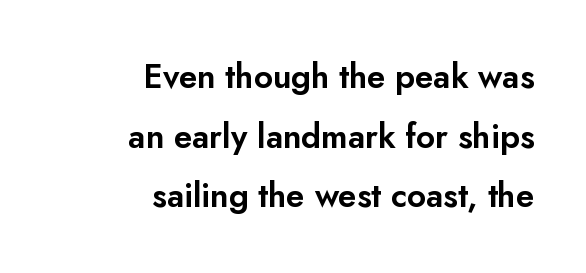
{"serif": "no", "italic": "no", "width": "normal", "stroke_contrast": "low", "x_height": "small", "monospaced": "no", "underline": "no", "align": "right", "line_spacing_ratio": 1.81, "letter_spacing": "normal", "letter_spacing_em": 0.0, "glyph_px": 33}
